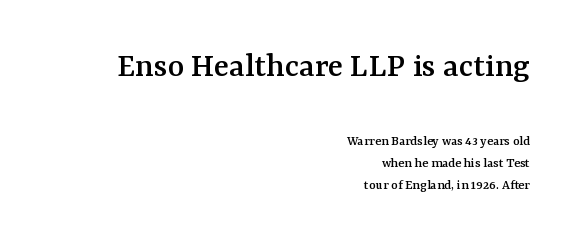
{"serif": "yes", "italic": "no", "width": "normal", "stroke_contrast": "medium", "x_height": "medium", "monospaced": "no", "underline": "no", "align": "right", "line_spacing": "normal", "line_spacing_ratio": 1.59, "letter_spacing": "normal", "letter_spacing_em": 0.0, "larger_block": "first", "size_ratio": 2.5, "glyph_px": 35}
